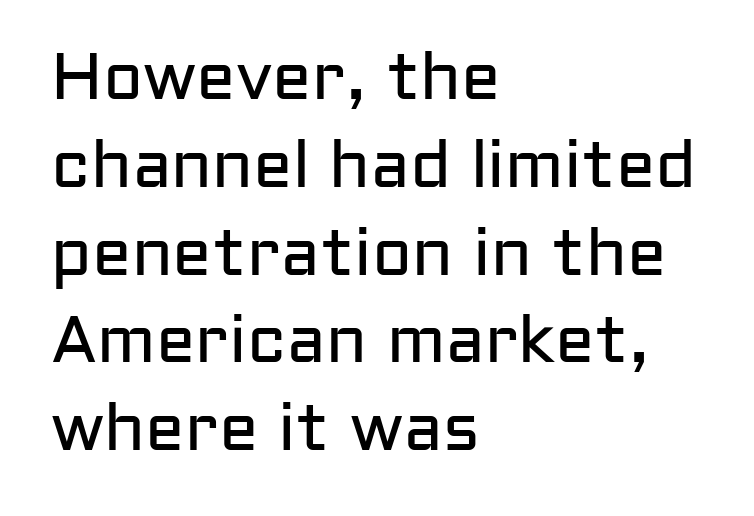
You could not count columns in this text — the font is proportionally spaced. Words appear dense and cohesive because spacing is normal. This sample uses an upright cut, with every glyph sitting square on the baseline. Notice how descenders clear the ascenders below comfortably — that's standard leading. No heavy texture on the line: the type isn't bold.
